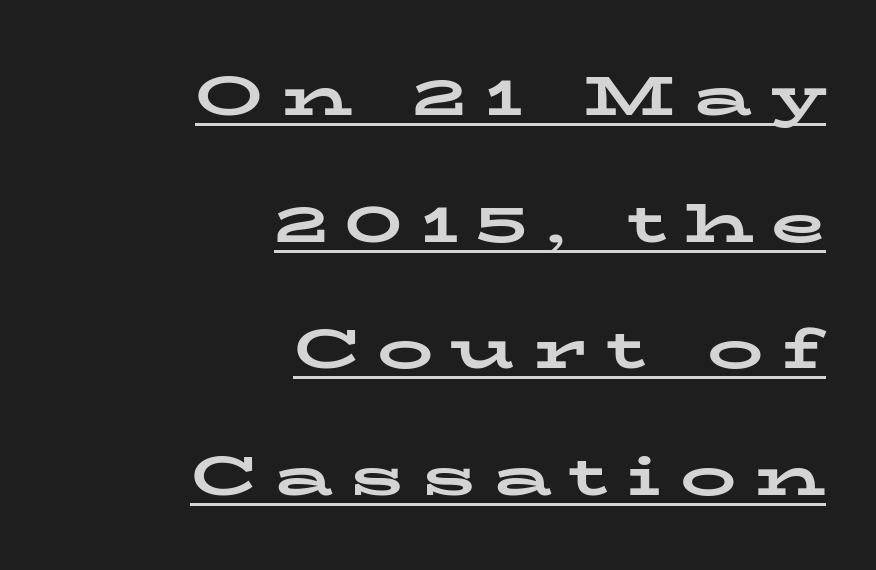
Compared with undecorated copy, this sample adds a rule below the words. The type sits square on the baseline with zero lean. There is plenty of visible air inserted between adjacent glyphs. Regarding serifs, this sample has them. Each letter keeps its own natural width here, so spacing adapts to shape. Widely set lines give the paragraph a tall, airy silhouette.
